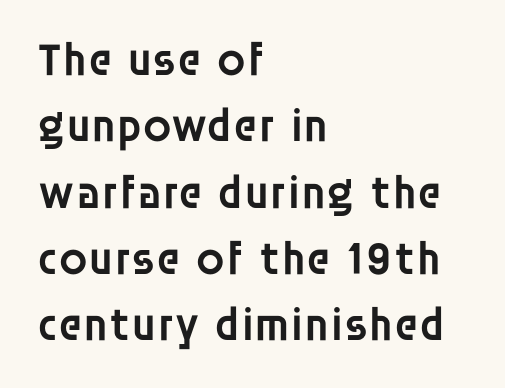
{"serif": "no", "italic": "no", "bold": "semi", "weight": "semibold", "width": "normal", "stroke_contrast": "low", "x_height": "large", "monospaced": "no", "underline": "no", "align": "left", "line_spacing": "normal", "line_spacing_ratio": 1.41, "letter_spacing": "normal", "letter_spacing_em": 0.0, "glyph_px": 47}
